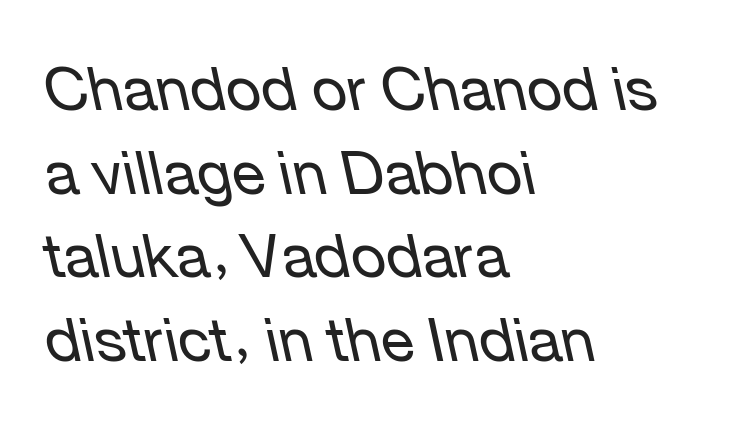
{"italic": "yes", "lean": "left", "slant_degrees": 12, "bold": "no", "weight": "regular", "width": "normal", "stroke_contrast": "low", "x_height": "medium", "monospaced": "no", "underline": "no", "align": "left", "line_spacing": "normal", "line_spacing_ratio": 1.37, "letter_spacing": "normal", "letter_spacing_em": 0.0, "glyph_px": 61}
